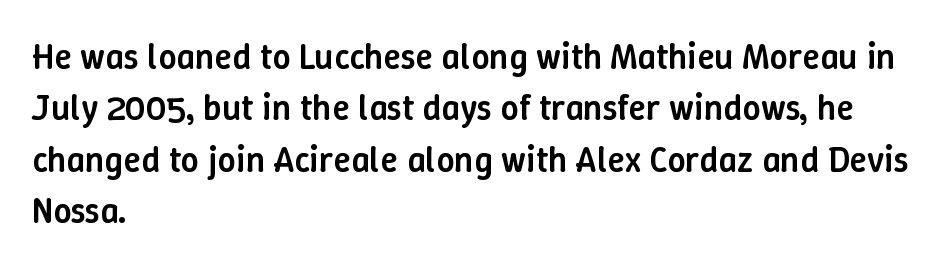
{"italic": "no", "bold": "semi", "weight": "semibold", "width": "normal", "stroke_contrast": "low", "x_height": "medium", "monospaced": "no", "underline": "no", "align": "left", "line_spacing": "normal", "line_spacing_ratio": 1.43, "letter_spacing": "normal", "letter_spacing_em": 0.0, "glyph_px": 36}
